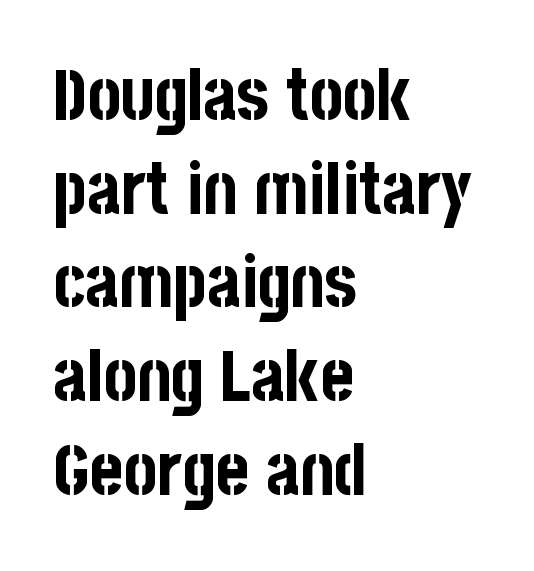
{"serif": "no", "italic": "no", "bold": "yes", "weight": "bold", "width": "condensed", "stroke_contrast": "low", "x_height": "large", "monospaced": "no", "underline": "no", "align": "left", "line_spacing": "normal", "line_spacing_ratio": 1.32, "letter_spacing": "normal", "letter_spacing_em": 0.0, "glyph_px": 71}
